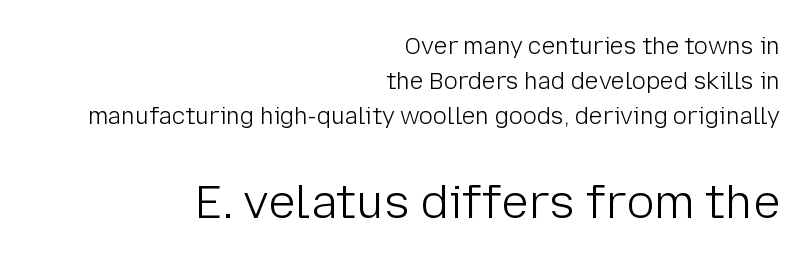
A flush-right, rag-left setting is used for this passage. These two chunks differ in scale, with the bottom chunk taking the larger measure. You could not count columns in this text — the font is proportionally spaced. Successive baselines arrive at the customary interval.
